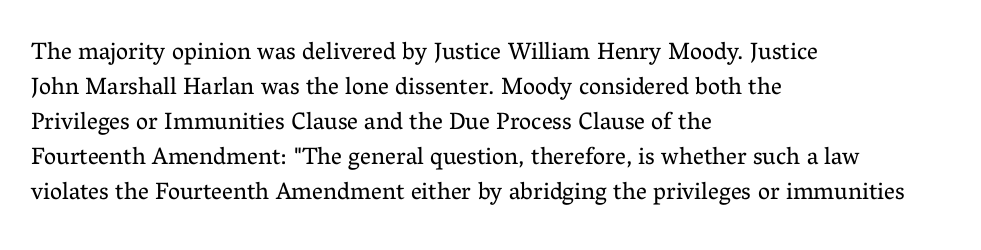
The image shows 24 px text type, upright; set left-aligned, normal line spacing (1.46x), normal letter spacing, not underlined.
